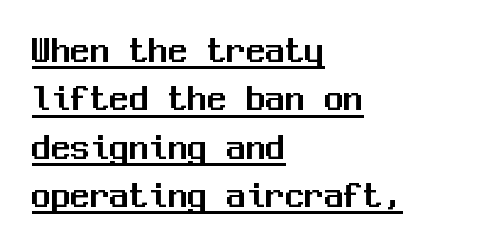
The image shows 39 px sans-serif type, upright, monospaced; set left-aligned, line spacing 1.24x, normal letter spacing, underlined; medium stroke contrast and a medium x-height.
